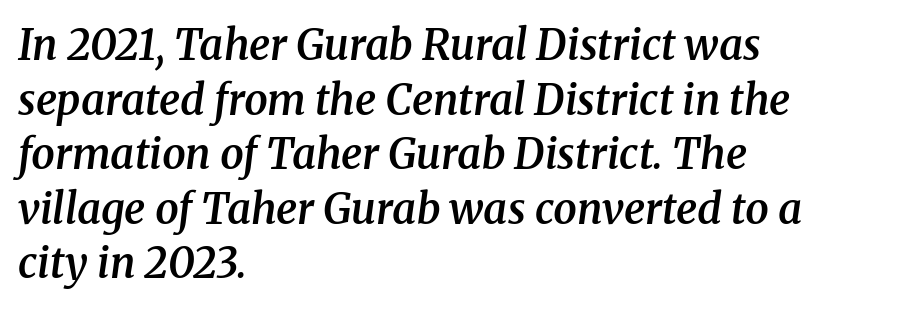
The image shows 42 px semibold serif type, italic (leaning right); set left-aligned, normal line spacing (1.3x), normal letter spacing, not underlined; medium stroke contrast and a medium x-height.
